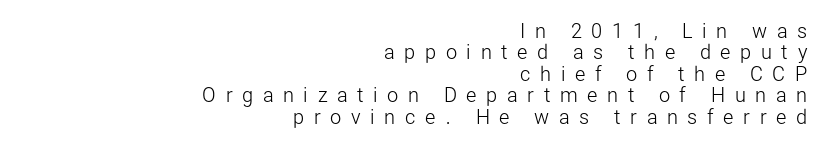
{"italic": "no", "bold": "no", "underline": "no", "align": "right", "line_spacing": "tight", "line_spacing_ratio": 1.07, "letter_spacing": "wide", "letter_spacing_em": 0.48, "glyph_px": 20}
